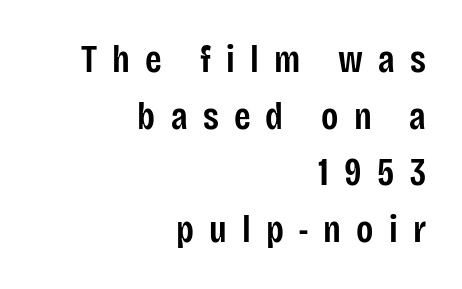
Q: Is the text bold? A: Semi-bold.
Q: Is the text italic (slanted)? A: No, it is upright.
Q: Is the typeface a serif or a sans-serif typeface? A: Sans-serif.
Q: Is the text underlined? A: No.
Q: How is the paragraph aligned? A: Right-aligned.
Q: Is the spacing between letters normal or unusually wide? A: Unusually wide.
Q: Is the spacing between lines tight, normal or loose? A: Normal.
Q: Width (condensed, normal, or wide)? A: Condensed.
Q: Stroke contrast? A: Low.
Q: x-height? A: Large.
Q: Monospaced? A: No.
